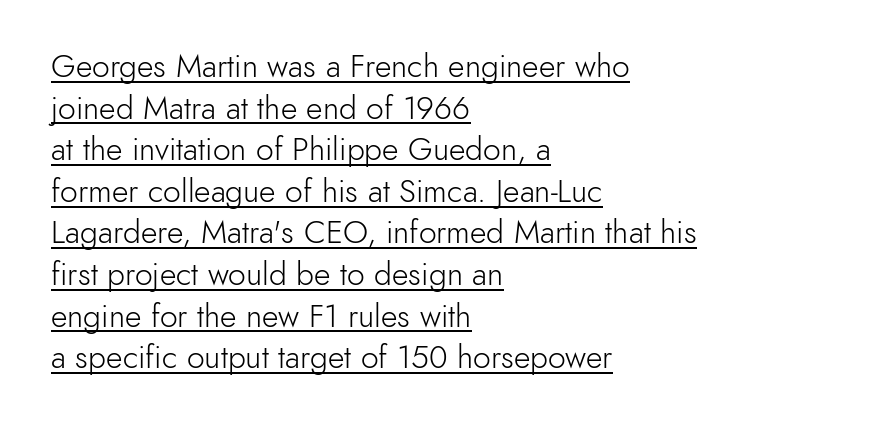
The image shows 32 px light sans-serif type, upright; set left-aligned, normal line spacing (1.3x), normal letter spacing, underlined; a small x-height.
